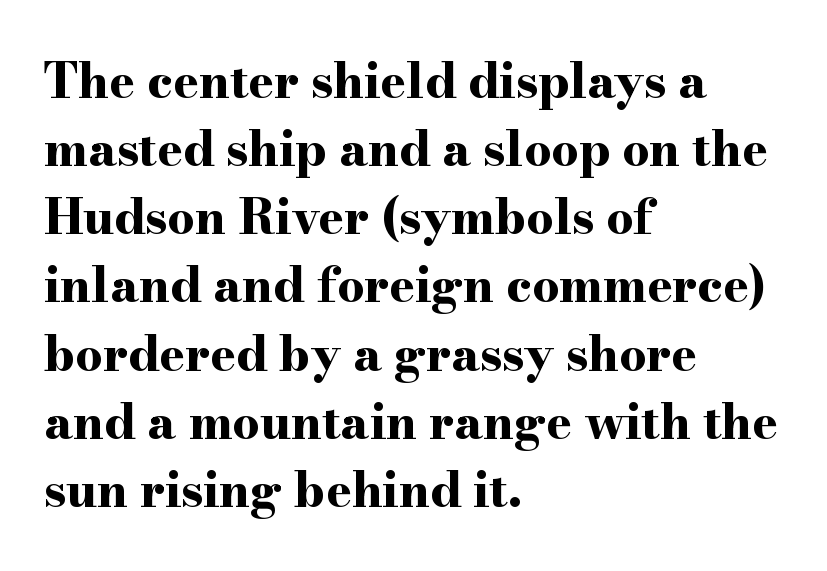
Q: Is the text bold? A: Yes.
Q: Is the text italic (slanted)? A: No, it is upright.
Q: Is the typeface a serif or a sans-serif typeface? A: Serif.
Q: Is the text underlined? A: No.
Q: How is the paragraph aligned? A: Left-aligned.
Q: Is the spacing between letters normal or unusually wide? A: Normal.
Q: Is the spacing between lines tight, normal or loose? A: Normal.
Q: Width (condensed, normal, or wide)? A: Wide.
Q: Stroke contrast? A: High.
Q: x-height? A: Small.
Q: Monospaced? A: No.
